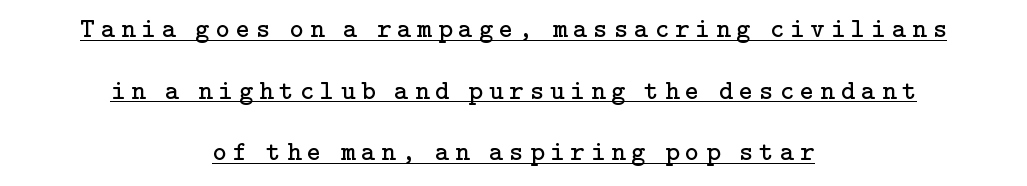
Q: Is the text bold? A: No.
Q: Is the text italic (slanted)? A: No, it is upright.
Q: Is the text underlined? A: Yes.
Q: How is the paragraph aligned? A: Centered.
Q: Is the spacing between letters normal or unusually wide? A: Unusually wide.
Q: Is the spacing between lines tight, normal or loose? A: Loose.
